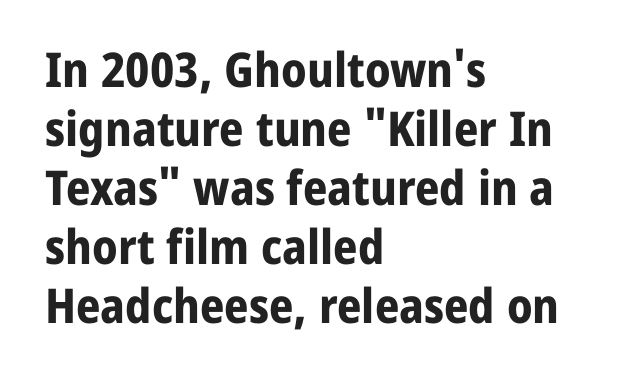
The image shows 48 px bold sans-serif type, upright; set left-aligned, line spacing 1.23x, normal letter spacing, not underlined; low stroke contrast and a medium x-height.
